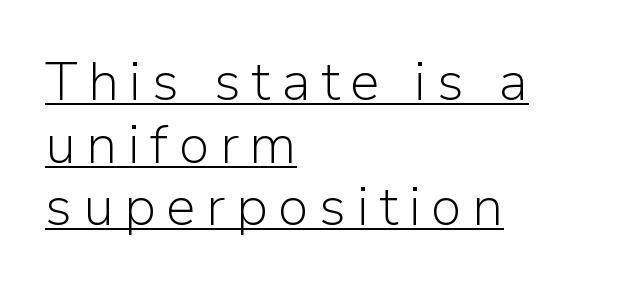
Observe the absence of serifs on each vertical stroke in this sample. If you drew a line through each stem, it would be perfectly vertical. Like a heading marked for emphasis, these lines bear an underscore. The face used here is proportionally spaced, like ordinary book or web type. Compared with a typical body face, this is equally light or lighter still. Each line starts at the same left margin while the right side varies.
